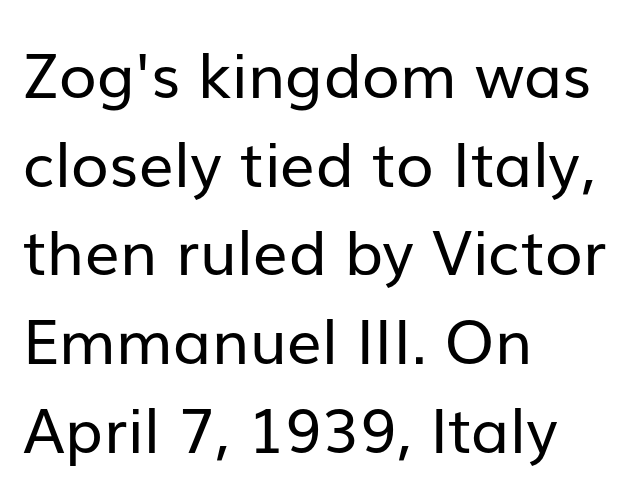
Q: Is the text bold? A: No.
Q: Is the text italic (slanted)? A: No, it is upright.
Q: Is the typeface a serif or a sans-serif typeface? A: Sans-serif.
Q: Is the text underlined? A: No.
Q: How is the paragraph aligned? A: Left-aligned.
Q: Is the spacing between letters normal or unusually wide? A: Normal.
Q: Is the spacing between lines tight, normal or loose? A: Normal.
Q: Width (condensed, normal, or wide)? A: Normal.
Q: Stroke contrast? A: Low.
Q: x-height? A: Medium.
Q: Monospaced? A: No.
